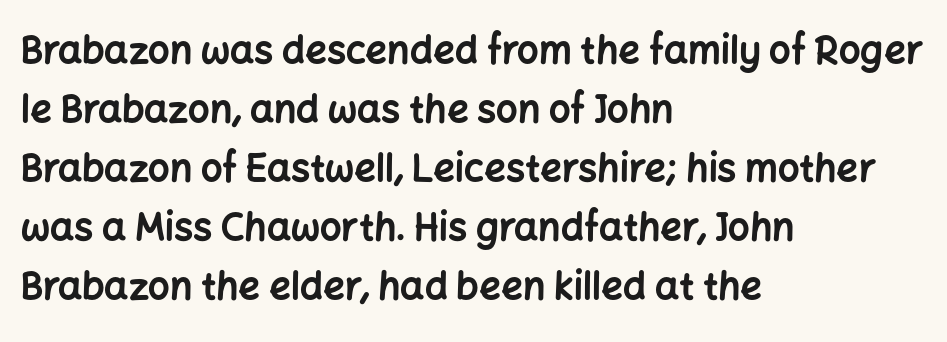
Strong, thick strokes mark this as bold type. Summary of vertical rhythm: regular, with standard interline spacing. Tall strokes in this sample are plumb rather than angled. Serif or sans? Sans — the stroke terminals are bare. Left-aligned paragraph, ragged on the right. The rendering uses natural spacing where letterforms have individual widths.
